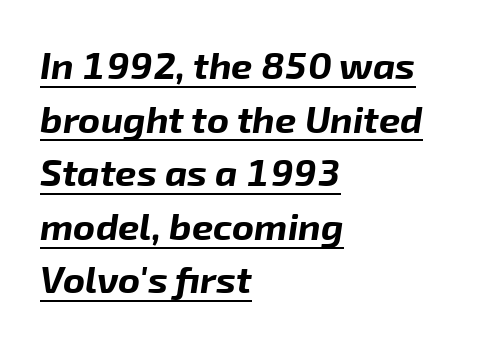
Weight check: bold — yes, fully. You could call the tracking neutral — neither tight nor loose. The passage is arranged the way most books set body copy — flush left. Students, observe the line beneath the letters — that is underlining. Horizontal bands of white between lines are of average thickness. This sample has the flowing, uneven cadence of proportional lettering.
